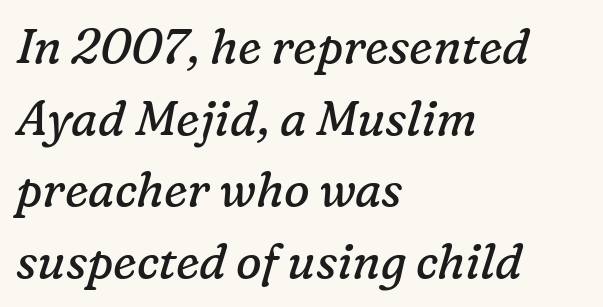
Q: Is the text bold? A: No.
Q: Is the text italic (slanted)? A: Yes, it leans right by about 16 degrees.
Q: Is the typeface a serif or a sans-serif typeface? A: Serif.
Q: Is the text underlined? A: No.
Q: How is the paragraph aligned? A: Left-aligned.
Q: Is the spacing between letters normal or unusually wide? A: Normal.
Q: Is the spacing between lines tight, normal or loose? A: Normal.
Q: Width (condensed, normal, or wide)? A: Normal.
Q: Stroke contrast? A: Low.
Q: x-height? A: Medium.
Q: Monospaced? A: No.
